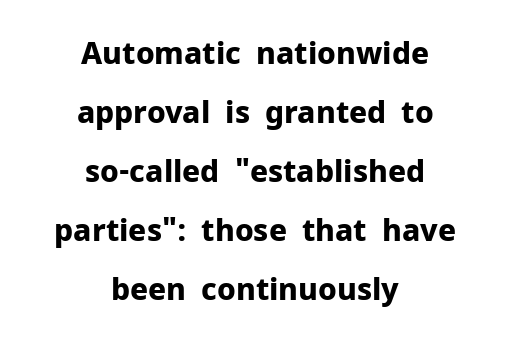
Q: Is the text bold? A: Yes.
Q: Is the text italic (slanted)? A: No, it is upright.
Q: Is the typeface a serif or a sans-serif typeface? A: Sans-serif.
Q: Is the text underlined? A: No.
Q: How is the paragraph aligned? A: Centered.
Q: Is the spacing between letters normal or unusually wide? A: Normal.
Q: Is the spacing between lines tight, normal or loose? A: Loose.
Q: Width (condensed, normal, or wide)? A: Normal.
Q: Stroke contrast? A: Low.
Q: x-height? A: Medium.
Q: Monospaced? A: No.
